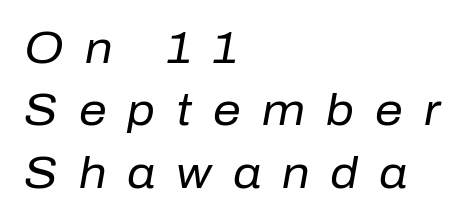
The image shows 44 px regular-weight type, italic (leaning right); set left-aligned, normal line spacing (1.42x), unusually wide letter spacing (+0.48 em), not underlined; low stroke contrast and a medium x-height.
